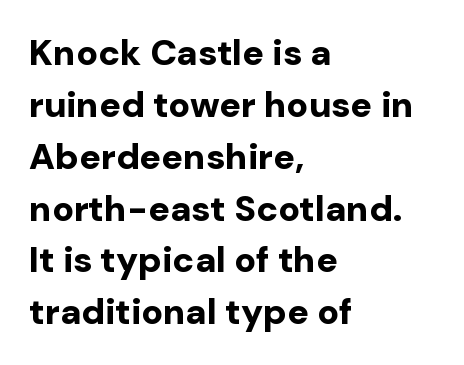
The image shows 36 px bold sans-serif type, upright; set left-aligned, normal line spacing (1.44x), normal letter spacing, not underlined; low stroke contrast and a medium x-height.
